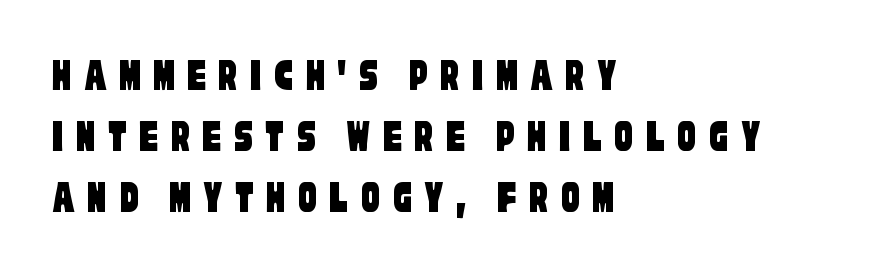
Q: Is the typeface a serif or a sans-serif typeface? A: Sans-serif.
Q: Is the text underlined? A: No.
Q: How is the paragraph aligned? A: Left-aligned.
Q: Is the spacing between letters normal or unusually wide? A: Unusually wide.
Q: Is the spacing between lines tight, normal or loose? A: Normal.
Q: Width (condensed, normal, or wide)? A: Condensed.
Q: Stroke contrast? A: Low.
Q: x-height? A: Large.
Q: Monospaced? A: No.
